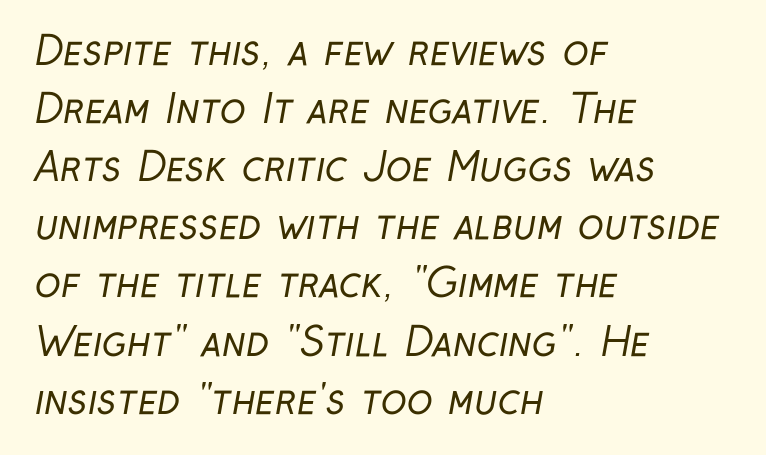
The image shows 39 px regular-weight, condensed sans-serif type; set left-aligned, normal line spacing (1.49x), normal letter spacing, not underlined; low stroke contrast and a medium x-height.
